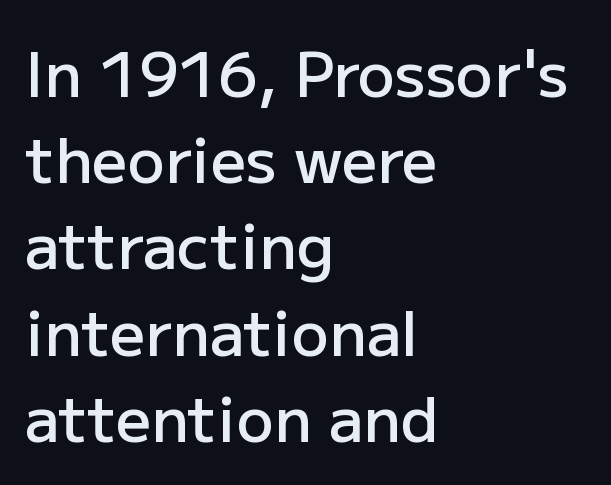
{"serif": "no", "italic": "no", "bold": "semi", "weight": "semibold", "width": "normal", "stroke_contrast": "low", "x_height": "medium", "monospaced": "no", "underline": "no", "align": "left", "line_spacing": "normal", "line_spacing_ratio": 1.39, "letter_spacing": "normal", "letter_spacing_em": 0.0, "glyph_px": 62}
